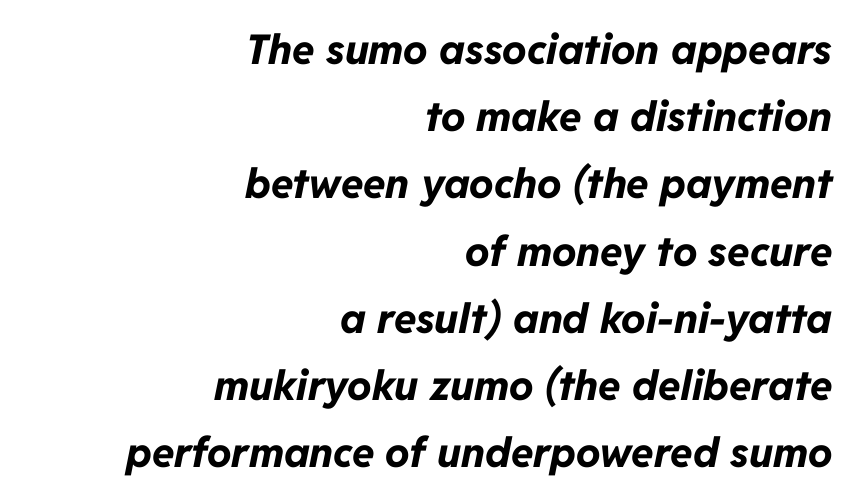
No word sits above an underline. Every character sits at an angle, as italics do. A typesetter would call this proportional, since set widths differ per character. The compositor pushed each line to the right boundary.
